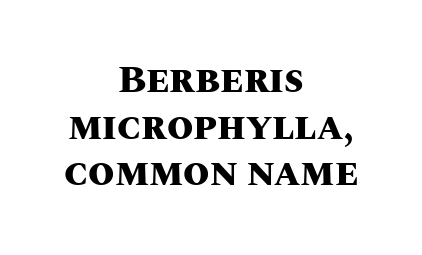
The image shows 38 px heavy type, upright; set centered, line spacing 1.23x, normal letter spacing, not underlined; medium stroke contrast and a large x-height.
